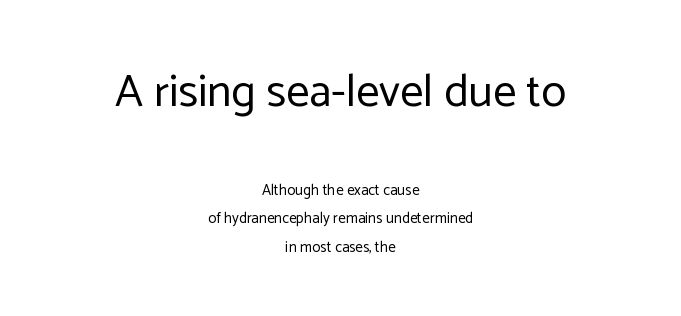
The image shows 46 px regular-weight sans-serif type, upright; set centered, line spacing 1.88x, normal letter spacing, not underlined; the first (top) block is 3.07x larger; low stroke contrast and a medium x-height.
